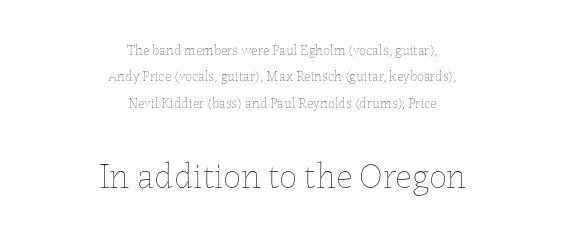
Q: Is the text bold? A: No.
Q: Is the text italic (slanted)? A: No, it is upright.
Q: Is the text underlined? A: No.
Q: How is the paragraph aligned? A: Centered.
Q: Is the spacing between letters normal or unusually wide? A: Normal.
Q: Which block of text is set in a larger size, the first (top) or the second (bottom)? A: The second (bottom) one.
Q: Width (condensed, normal, or wide)? A: Normal.
Q: Stroke contrast? A: Low.
Q: x-height? A: Medium.
Q: Monospaced? A: No.
